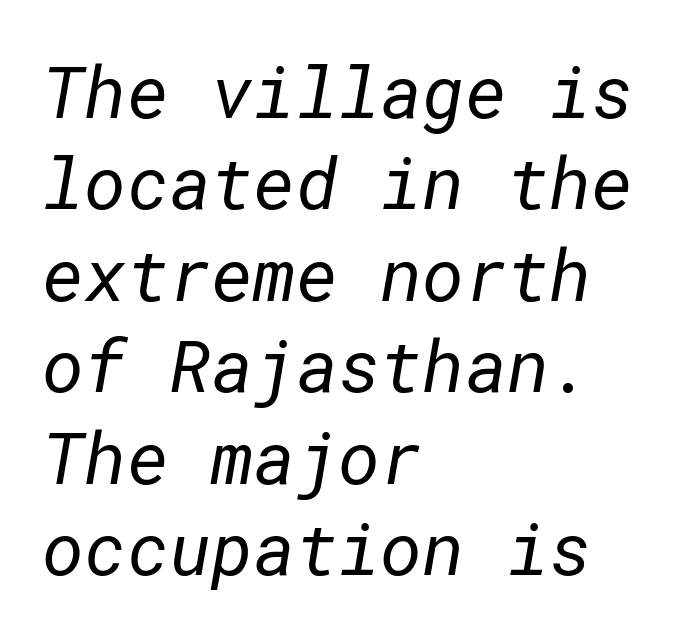
Caption: standard tracking, unaltered. The face looks like a standard text weight, possibly lighter. Every row of glyphs begins at an identical x-position on the left. Note: no serifs on the glyphs. Line spacing here is normal.
